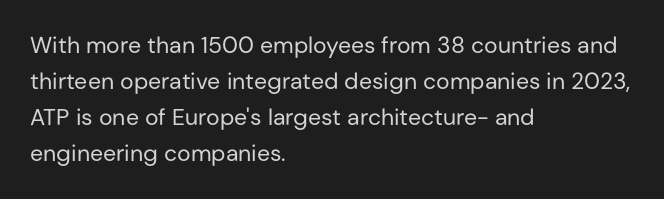
{"italic": "no", "bold": "no", "underline": "no", "align": "left", "line_spacing": "normal", "line_spacing_ratio": 1.56, "letter_spacing": "normal", "letter_spacing_em": 0.0, "glyph_px": 23}
